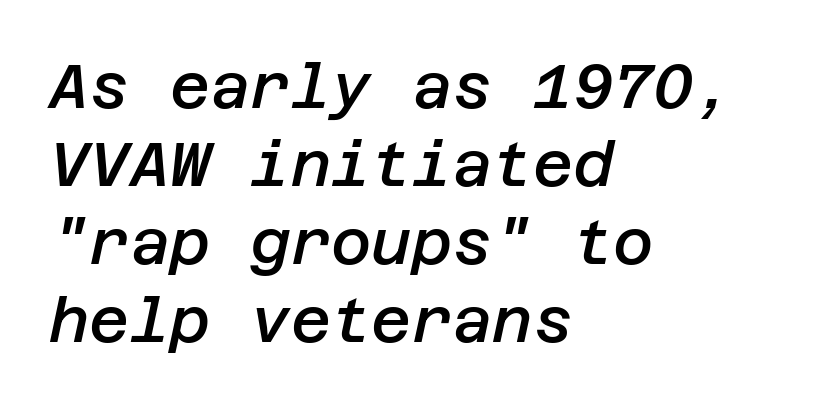
The image shows 62 px semibold type, italic (leaning right); set left-aligned, normal line spacing (1.26x), normal letter spacing, not underlined; low stroke contrast and a large x-height.
